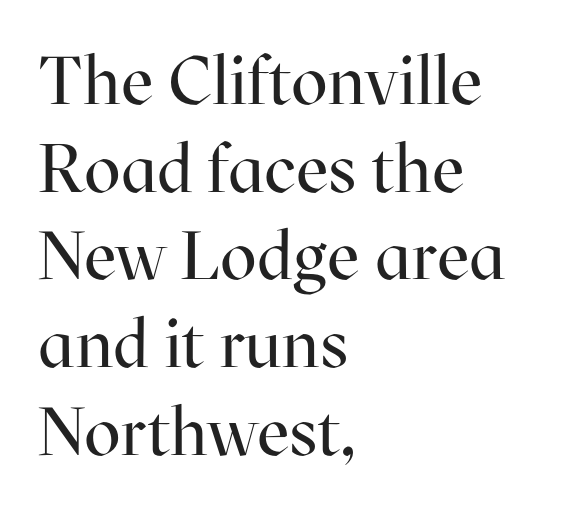
The image shows 68 px regular-weight serif type, upright; set left-aligned, normal line spacing (1.29x), normal letter spacing, not underlined; high stroke contrast and a medium x-height.
